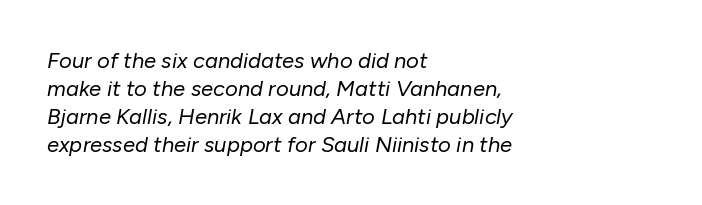
This rendering leaves character spacing at its baseline value. No chunkiness to these letters — they're not bold. The space between consecutive lines is moderate. An italicized treatment has been applied to the whole sample. Lines of text with bare space underneath.
